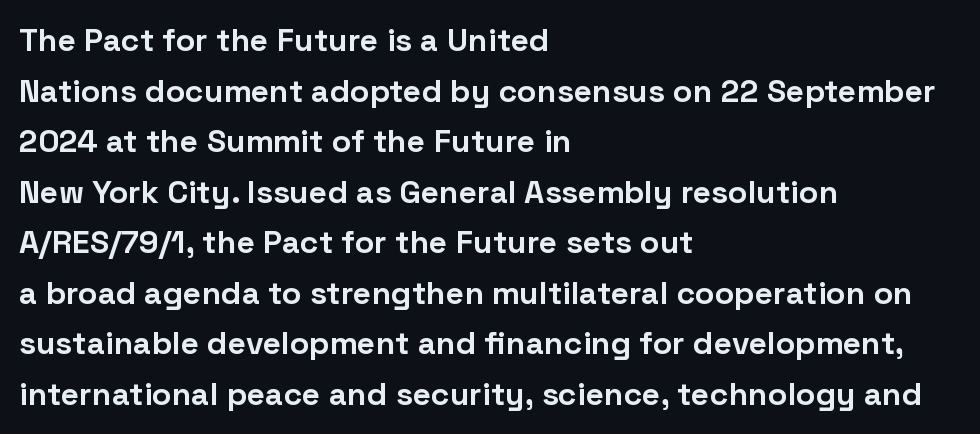
Notice how thick the strokes are: this is what a full bold looks like. The typeface chosen for these lines omits serifs. This sample has the flowing, uneven cadence of proportional lettering. The lines in this sample share a left origin and differ only in where they stop. These lines keep a tight, regular rhythm from letter to letter.
